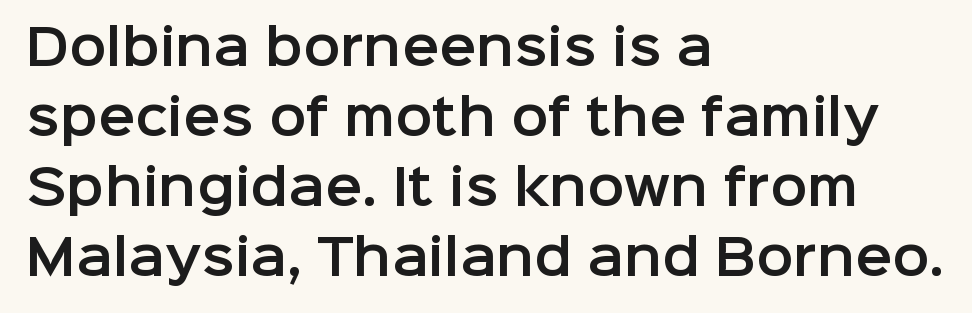
A typesetter would call this leading conventional body-copy spacing. The font's upright variant was chosen for this text. The letters advance in unequal steps, a hallmark of proportional type. Is the block centered? No — it sits flush against the left margin. No extra tracking has been applied to these lines. The gap between lines stays unmarked.
